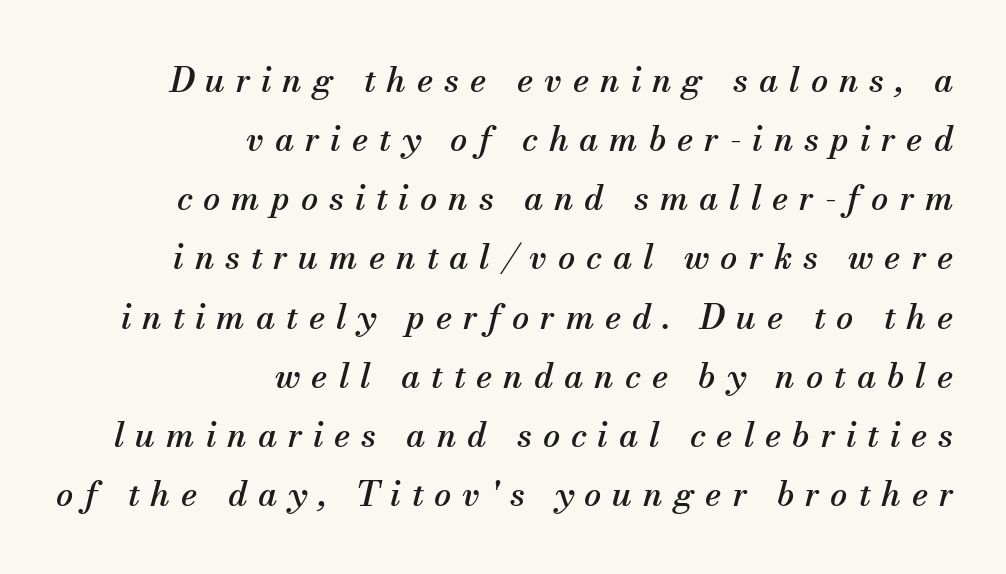
The image shows 34 px serif type, italic (leaning right); set right-aligned, line spacing 1.74x, unusually wide letter spacing (+0.32 em), not underlined; medium stroke contrast and a small x-height.
